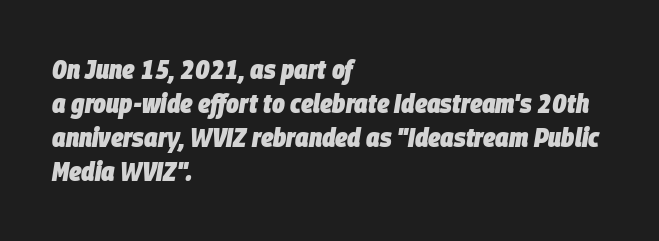
Is there much room between lines? A standard amount, neither cramped nor airy. Plain, unruled lines of type. The letters are slanted; this is an italic face. Line starts are locked; line ends wander. Set as a true bold cut, around the 700 mark.
